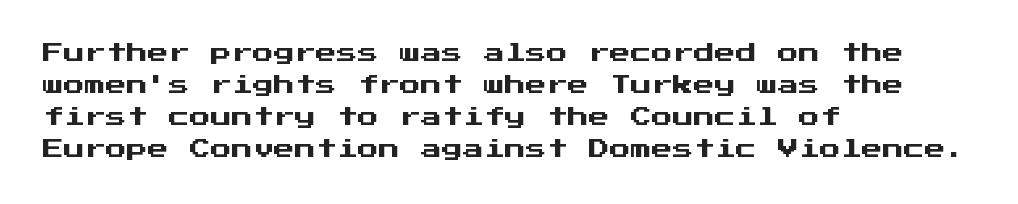
Layout note: lines flush left. The string is rendered with underlining switched off. The line texture is even and compact thanks to regular tracking. A roman cut, with each character standing at attention. The space between consecutive lines is moderate.
